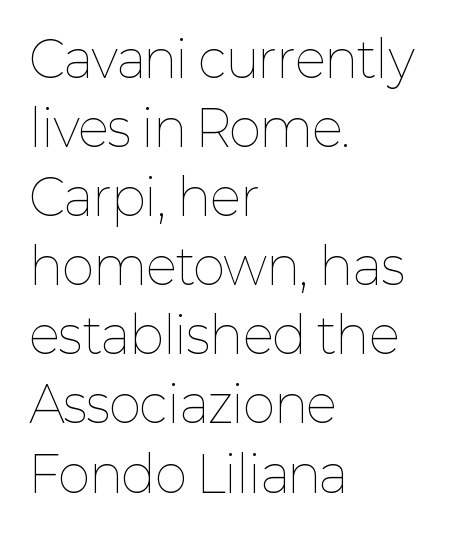
Where is the straight margin? On the left. The font is comparable to plain body text, perhaps lighter. These lines keep a tight, regular rhythm from letter to letter. Summary of vertical rhythm: regular, with standard interline spacing. Characters remain perfectly vertical along every line.
